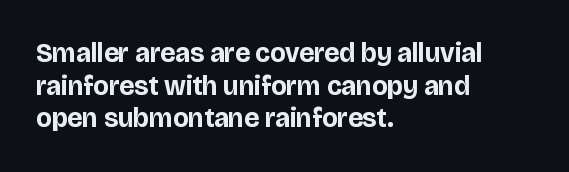
{"italic": "no", "bold": "yes", "underline": "no", "align": "left", "line_spacing_ratio": 1.21, "letter_spacing": "normal", "letter_spacing_em": 0.0, "glyph_px": 27}
